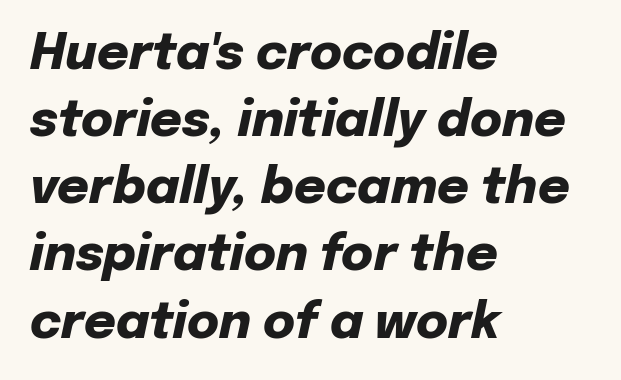
How would I describe the line gaps? Plain and ordinary. Default kerning and tracking; the words read as compact shapes. Each glyph is drawn with heavy, bold strokes. These lines are rendered in a variable-pitch font. The lines are quadded left. Designer's note — italics engaged.
